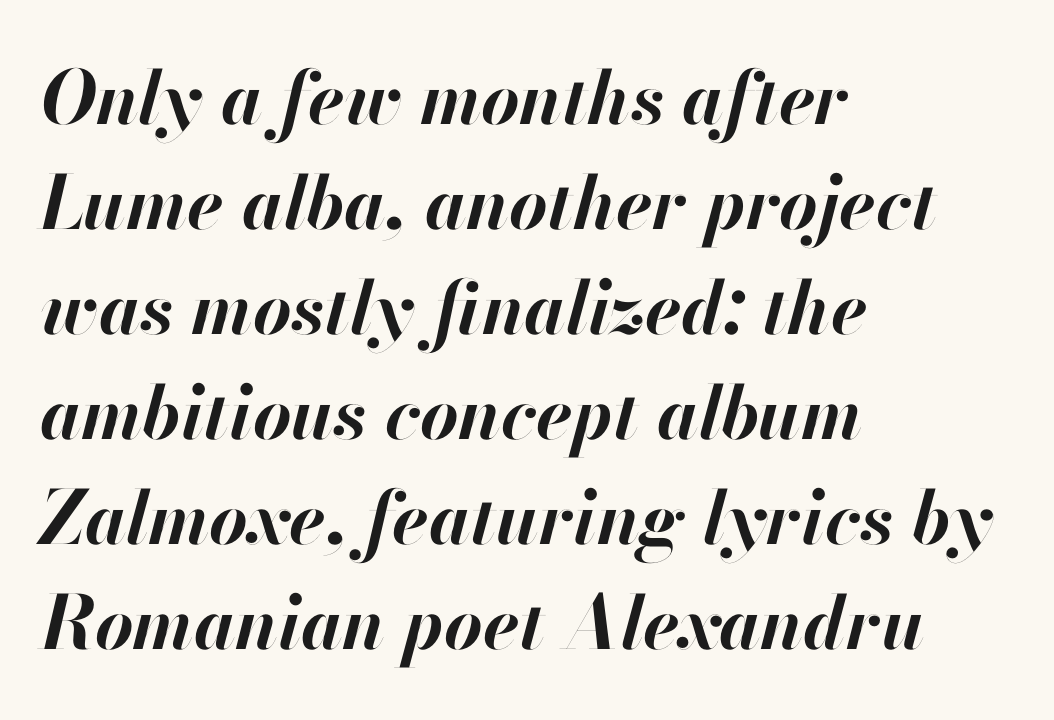
Q: Is the text bold? A: Yes.
Q: Is the text italic (slanted)? A: Yes, it leans right by about 13 degrees.
Q: Is the text underlined? A: No.
Q: How is the paragraph aligned? A: Left-aligned.
Q: Is the spacing between letters normal or unusually wide? A: Normal.
Q: Is the spacing between lines tight, normal or loose? A: Normal.
Q: Width (condensed, normal, or wide)? A: Normal.
Q: Stroke contrast? A: High.
Q: x-height? A: Small.
Q: Monospaced? A: No.
